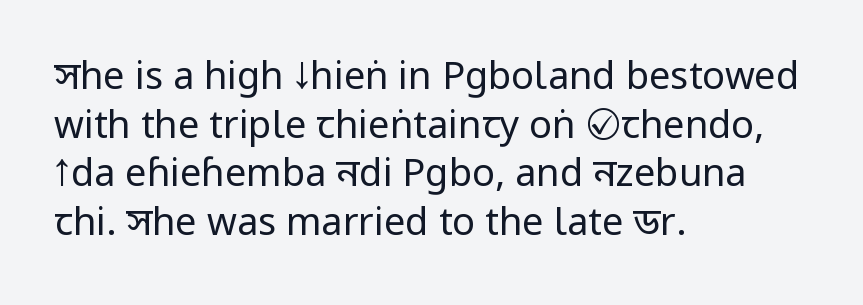
Q: Is the text bold? A: No.
Q: Is the text italic (slanted)? A: No, it is upright.
Q: Is the typeface a serif or a sans-serif typeface? A: Sans-serif.
Q: Is the text underlined? A: No.
Q: How is the paragraph aligned? A: Left-aligned.
Q: Is the spacing between letters normal or unusually wide? A: Normal.
Q: Is the spacing between lines tight, normal or loose? A: Normal.
Q: Width (condensed, normal, or wide)? A: Condensed.
Q: Stroke contrast? A: Low.
Q: x-height? A: Large.
Q: Monospaced? A: No.
